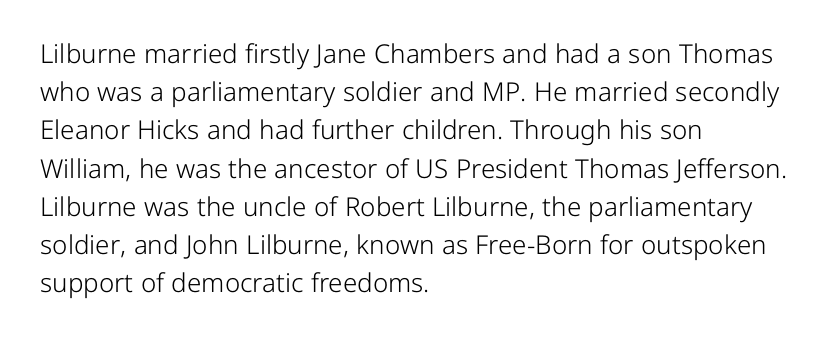
Q: Is the text bold? A: No.
Q: Is the text italic (slanted)? A: No, it is upright.
Q: Is the text underlined? A: No.
Q: How is the paragraph aligned? A: Left-aligned.
Q: Is the spacing between letters normal or unusually wide? A: Normal.
Q: Is the spacing between lines tight, normal or loose? A: Normal.
